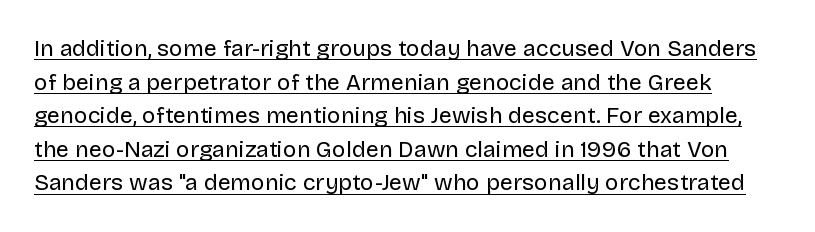
A normal amount of white space separates one row of letters from the next. Caption: lettering with a line underneath. The characters are drawn with everyday or finer stroke widths. Each word holds together tightly as a unit, with standard inter-letter gaps. Do the letters lean? They stand straight.
